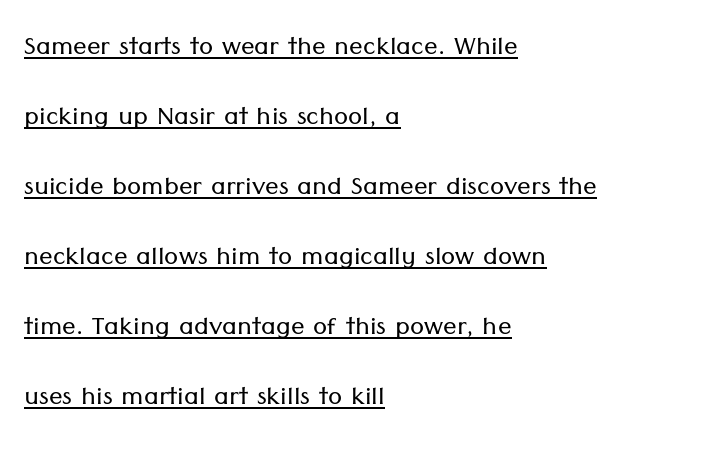
Caption: lettering with a line underneath. If you measured baseline to baseline, you'd find a long distance. This sample has the flowing, uneven cadence of proportional lettering. Short and long lines alike share a common starting point at left. Bold? No — there's no thickening of the strokes. Notice how the stems are strictly vertical — no italics here.
